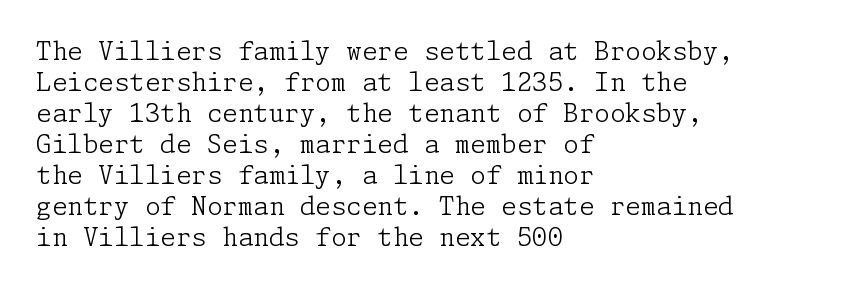
{"italic": "no", "bold": "no", "underline": "no", "align": "left", "line_spacing_ratio": 1.24, "letter_spacing": "normal", "letter_spacing_em": 0.0, "glyph_px": 25}
